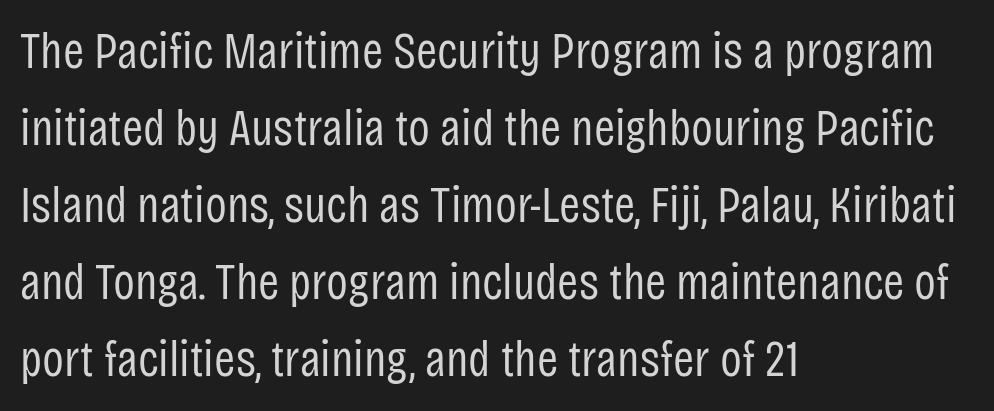
The image shows 51 px regular-weight, condensed sans-serif type, upright; set left-aligned, normal line spacing (1.51x), normal letter spacing, not underlined; low stroke contrast and a large x-height.
